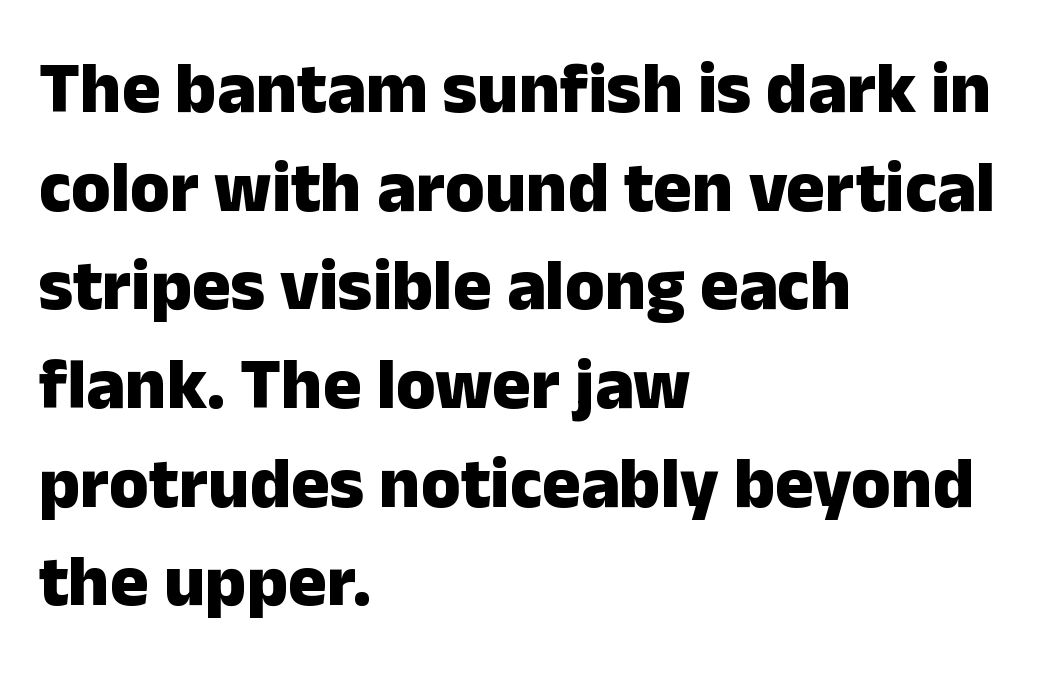
Q: Is the text bold? A: Yes.
Q: Is the text italic (slanted)? A: No, it is upright.
Q: Is the typeface a serif or a sans-serif typeface? A: Sans-serif.
Q: Is the text underlined? A: No.
Q: How is the paragraph aligned? A: Left-aligned.
Q: Is the spacing between letters normal or unusually wide? A: Normal.
Q: Is the spacing between lines tight, normal or loose? A: Normal.
Q: Width (condensed, normal, or wide)? A: Normal.
Q: Stroke contrast? A: Low.
Q: x-height? A: Medium.
Q: Monospaced? A: No.
